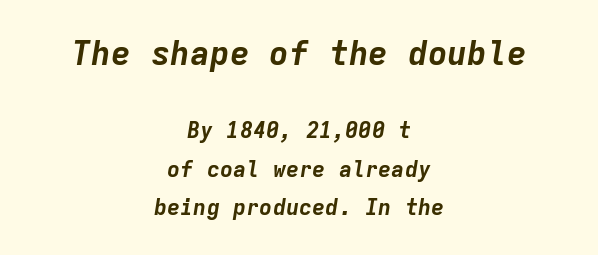
The image shows 33 px bold type, italic (leaning right), monospaced; set centered, line spacing 1.73x, normal letter spacing, not underlined; the first (top) block is 1.5x larger; low stroke contrast and a medium x-height.
